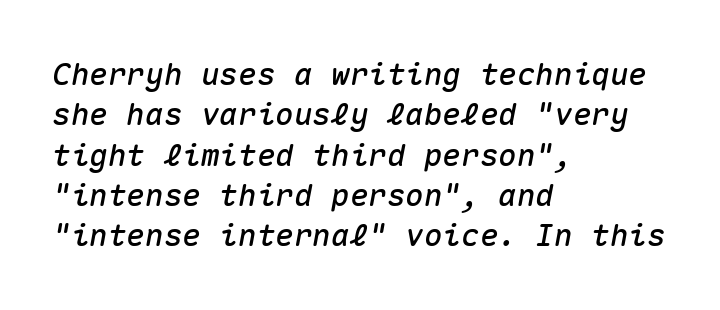
Q: Is the text italic (slanted)? A: Yes, it leans right by about 10 degrees.
Q: Is the text underlined? A: No.
Q: How is the paragraph aligned? A: Left-aligned.
Q: Is the spacing between letters normal or unusually wide? A: Normal.
Q: Is the spacing between lines tight, normal or loose? A: Normal.
Q: Width (condensed, normal, or wide)? A: Normal.
Q: Stroke contrast? A: Medium.
Q: x-height? A: Medium.
Q: Monospaced? A: Yes.
